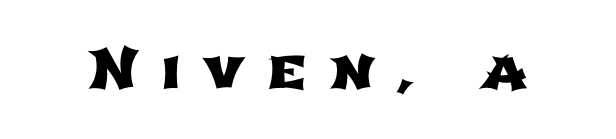
The image shows 56 px wide sans-serif type; set unusually wide letter spacing (+0.4 em), not underlined; low stroke contrast and a medium x-height.
